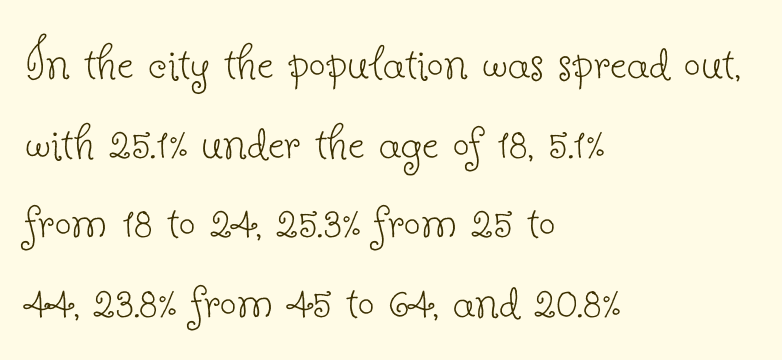
The image shows 59 px thin serif type, upright; set left-aligned, normal line spacing (1.35x), normal letter spacing, not underlined; low stroke contrast and a small x-height.
